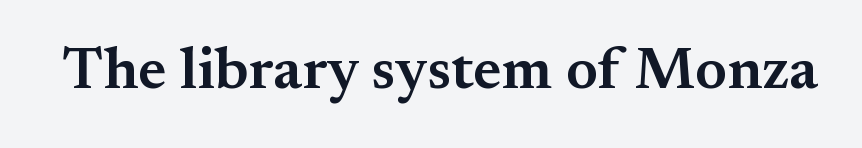
Slightly chunky letters — semibold, I'd say, not full bold. This rendering employs a face with finishing strokes, i.e., a serif. These lines are rendered in a variable-pitch font. You can tell it's not italic because the verticals are truly vertical. Words float on clear page, feet unadorned.
